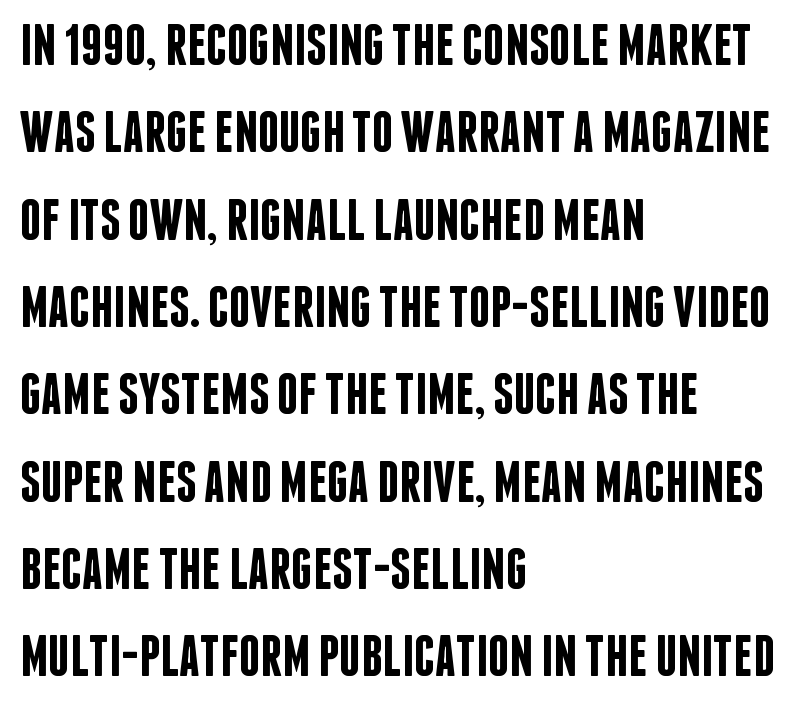
The image shows 59 px semibold, condensed sans-serif type, upright; set left-aligned, normal line spacing (1.48x), normal letter spacing, not underlined; low stroke contrast and a large x-height.
